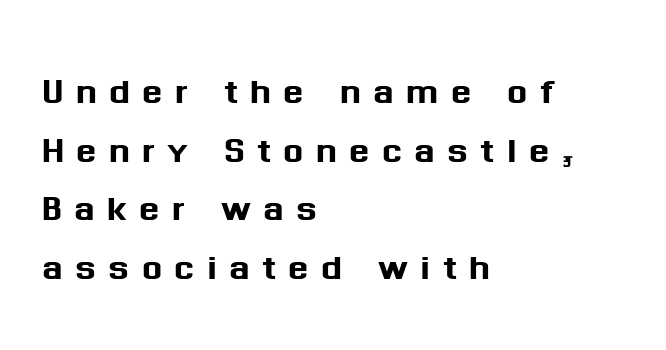
The words here are not underlined. Quick note: not italic, upright. A typesetter would call this proportional, since set widths differ per character. The line texture is sparse and dotted thanks to wide tracking. Nothing sits at the stroke ends, so this counts as sans-serif. Each line starts at the same left margin while the right side varies.
